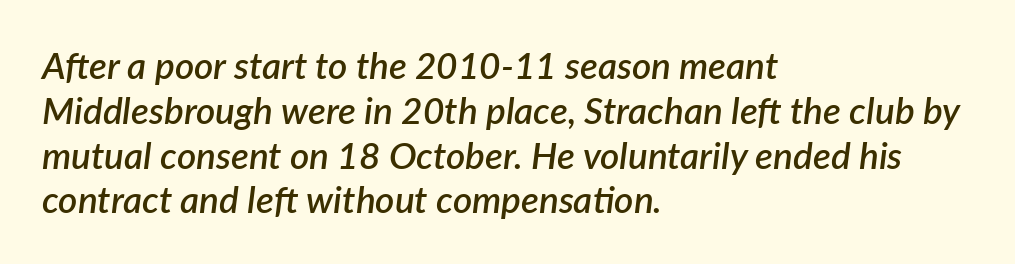
Q: Is the text bold? A: Semi-bold.
Q: Is the text italic (slanted)? A: Yes, it leans right by about 7 degrees.
Q: Is the text underlined? A: No.
Q: How is the paragraph aligned? A: Left-aligned.
Q: Is the spacing between letters normal or unusually wide? A: Normal.
Q: Width (condensed, normal, or wide)? A: Normal.
Q: Stroke contrast? A: Low.
Q: x-height? A: Medium.
Q: Monospaced? A: No.
